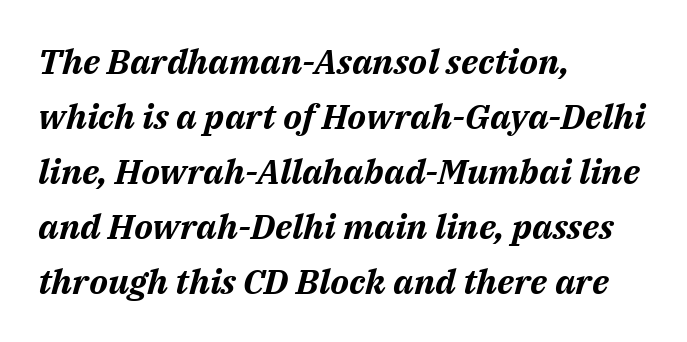
Line starts are locked; line ends wander. Observe the ordinary spacing: letters are neighbours, not strangers. Students, observe: this is what conventionally led text looks like. Spacing verdict: proportional, widths tailored to each character.
